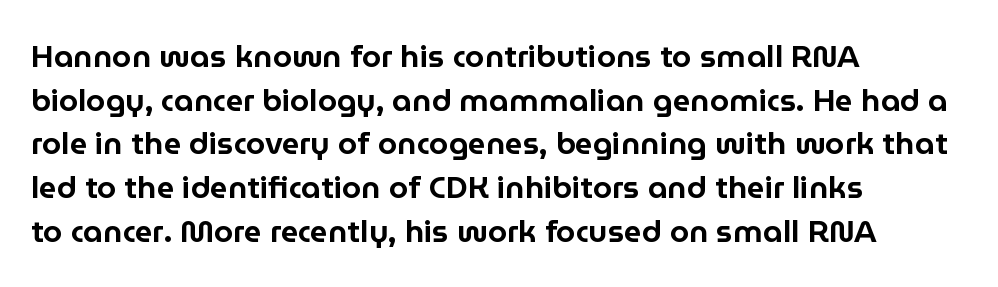
A typesetter would call this leading conventional body-copy spacing. The gaps between neighbouring characters are ordinary and unremarkable. Teacher's note: observe the even left margin — that is flush-left alignment. The passage shown is typed in a proportional face where columns would drift.
